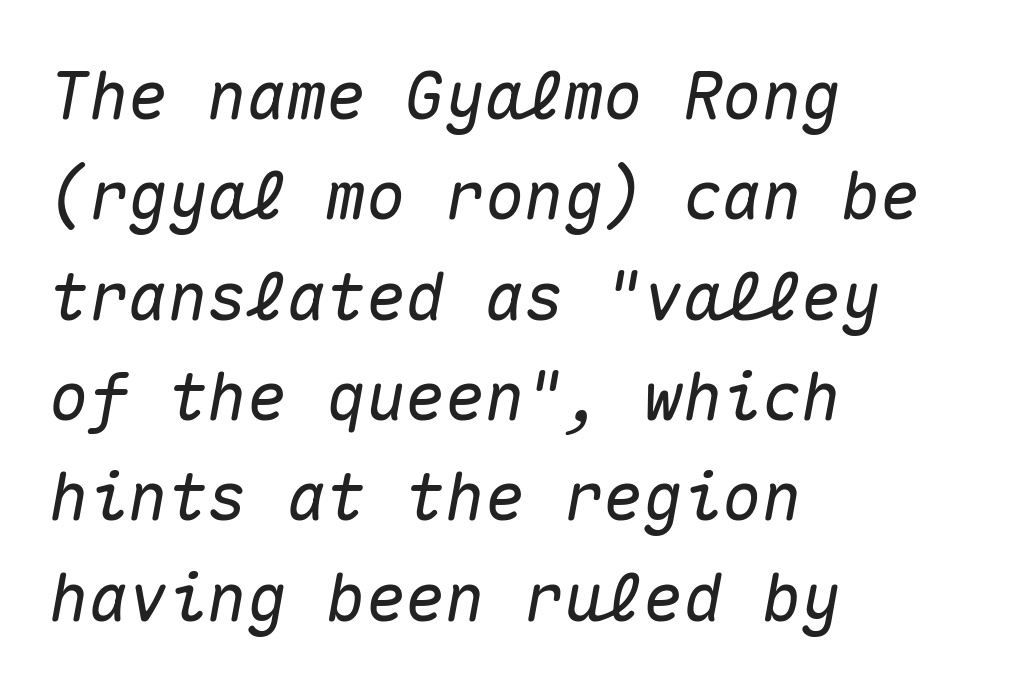
A typesetter would call this zero additional tracking. The rendering uses typewriter-style spacing with identical character cells. Just letters on the line, the space beneath them empty. Line beginnings align vertically; line endings do not.
